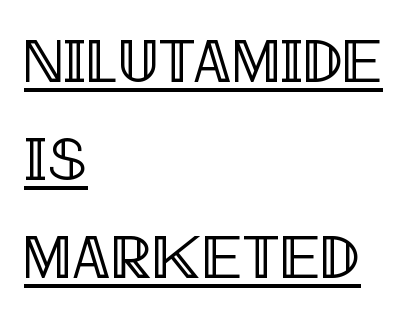
The image shows 62 px condensed type, upright; set left-aligned, normal line spacing (1.58x), normal letter spacing, underlined; a large x-height.
